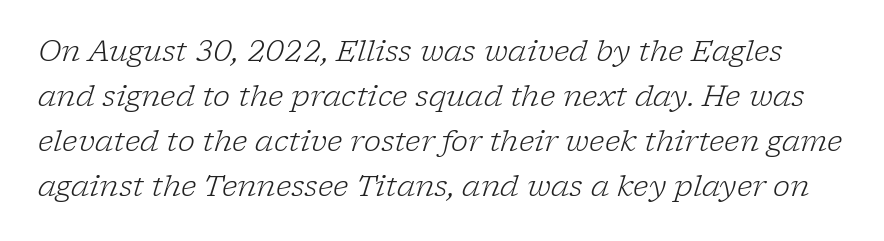
The image shows 29 px light serif type, italic (leaning right); set normal line spacing (1.55x), normal letter spacing, not underlined; low stroke contrast and a medium x-height.
